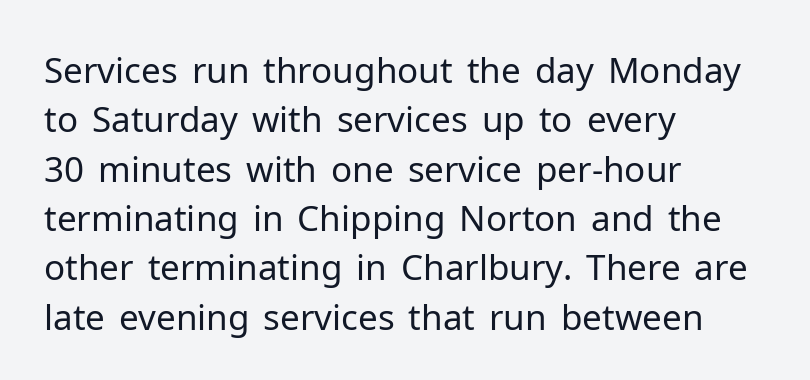
{"serif": "no", "italic": "no", "bold": "no", "weight": "regular", "width": "normal", "stroke_contrast": "low", "x_height": "medium", "monospaced": "no", "underline": "no", "align": "left", "line_spacing": "normal", "line_spacing_ratio": 1.41, "letter_spacing": "normal", "letter_spacing_em": 0.0, "glyph_px": 35}
